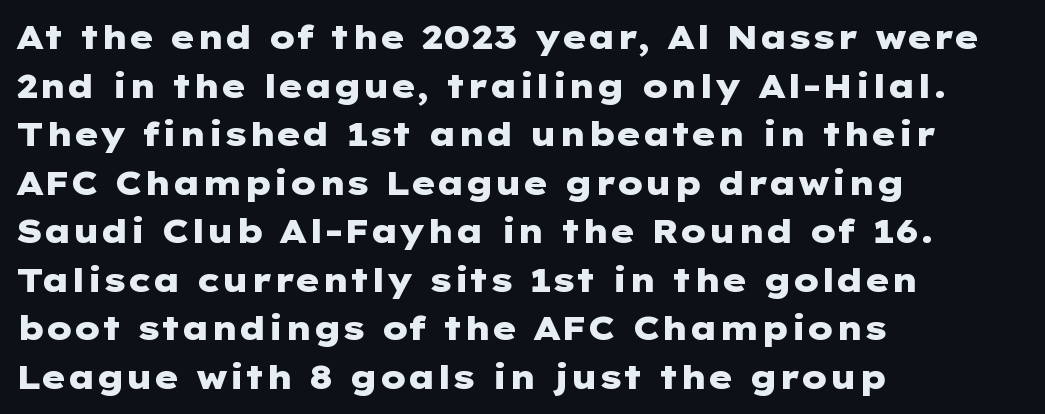
Q: Is the text bold? A: Yes.
Q: Is the text italic (slanted)? A: No, it is upright.
Q: Is the typeface a serif or a sans-serif typeface? A: Sans-serif.
Q: Is the text underlined? A: No.
Q: How is the paragraph aligned? A: Left-aligned.
Q: Is the spacing between letters normal or unusually wide? A: Normal.
Q: Is the spacing between lines tight, normal or loose? A: Normal.
Q: Width (condensed, normal, or wide)? A: Wide.
Q: Stroke contrast? A: Low.
Q: x-height? A: Medium.
